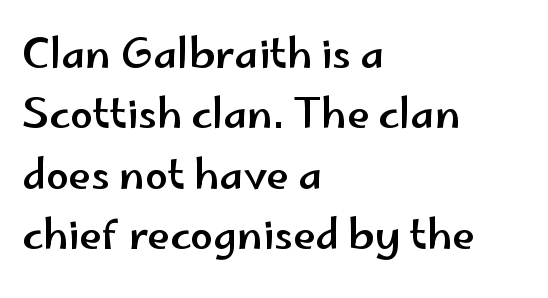
Q: Is the text italic (slanted)? A: No, it is upright.
Q: Is the typeface a serif or a sans-serif typeface? A: Sans-serif.
Q: Is the text underlined? A: No.
Q: How is the paragraph aligned? A: Left-aligned.
Q: Is the spacing between letters normal or unusually wide? A: Normal.
Q: Is the spacing between lines tight, normal or loose? A: Normal.
Q: Width (condensed, normal, or wide)? A: Wide.
Q: Stroke contrast? A: Low.
Q: x-height? A: Small.
Q: Monospaced? A: No.
